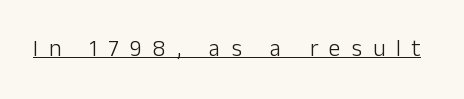
Q: Is the text bold? A: No.
Q: Is the text italic (slanted)? A: No, it is upright.
Q: Is the text underlined? A: Yes.
Q: Is the spacing between letters normal or unusually wide? A: Unusually wide.
